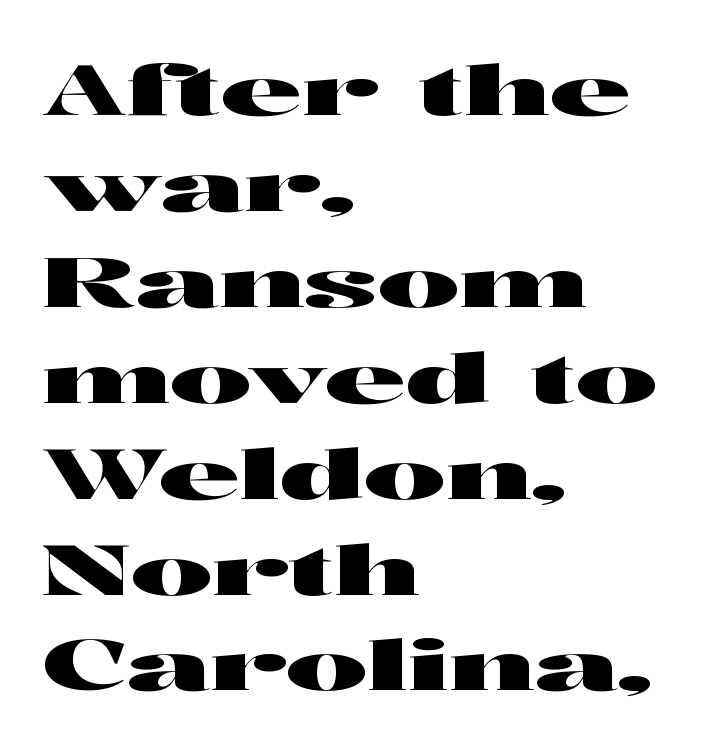
{"serif": "no", "italic": "no", "width": "wide", "stroke_contrast": "high", "x_height": "medium", "monospaced": "no", "underline": "no", "align": "left", "line_spacing": "normal", "line_spacing_ratio": 1.39, "letter_spacing": "normal", "letter_spacing_em": 0.0, "glyph_px": 69}
